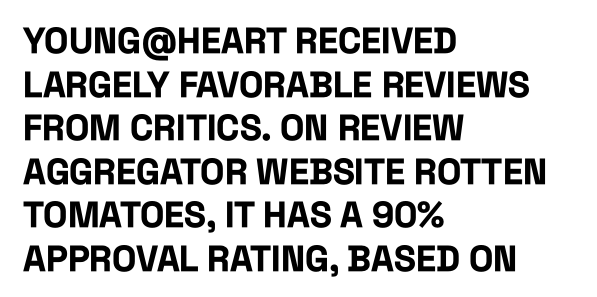
Anything drawn beneath the words? Only blank space. Does the weight exceed regular? Yes, all the way to bold. Words appear dense and cohesive because spacing is normal. Letterform terminals end flat and unadorned throughout the passage. Proportional: the letters do not fall into vertical columns.
